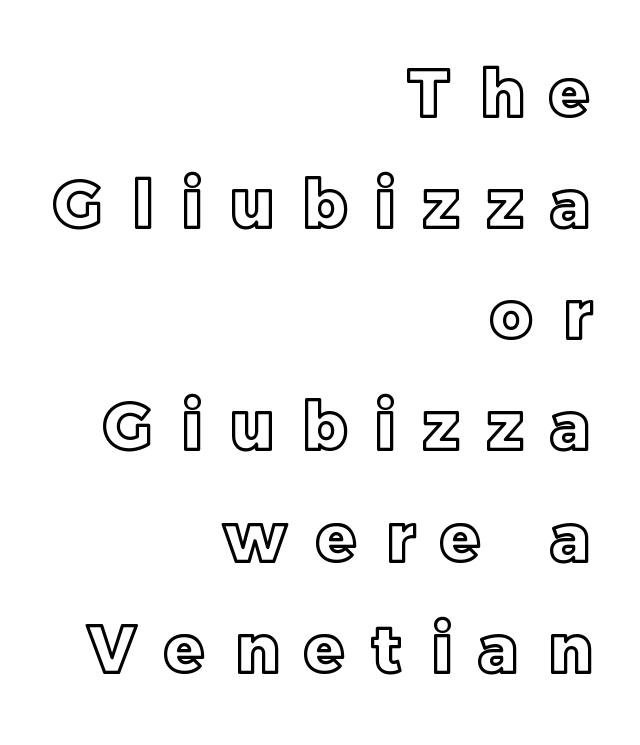
The image shows 65 px text type, upright; set right-aligned, line spacing 1.71x, unusually wide letter spacing (+0.43 em), not underlined; a large x-height.
